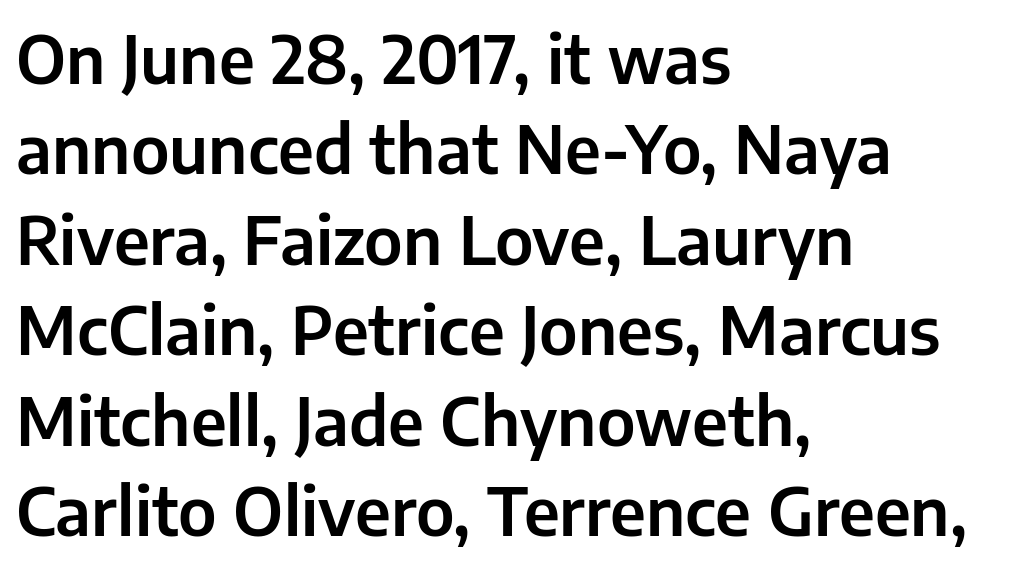
Q: Is the text italic (slanted)? A: No, it is upright.
Q: Is the typeface a serif or a sans-serif typeface? A: Sans-serif.
Q: Is the text underlined? A: No.
Q: How is the paragraph aligned? A: Left-aligned.
Q: Is the spacing between letters normal or unusually wide? A: Normal.
Q: Is the spacing between lines tight, normal or loose? A: Normal.
Q: Width (condensed, normal, or wide)? A: Normal.
Q: Stroke contrast? A: Low.
Q: x-height? A: Medium.
Q: Monospaced? A: No.
